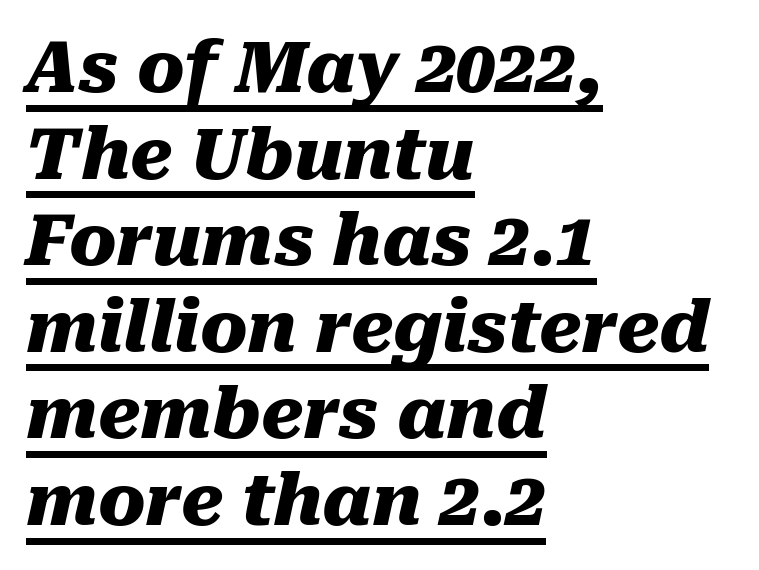
{"italic": "yes", "lean": "right", "slant_degrees": 10, "bold": "yes", "weight": "heavy", "width": "normal", "stroke_contrast": "medium", "x_height": "medium", "monospaced": "no", "underline": "yes", "align": "left", "line_spacing_ratio": 1.22, "letter_spacing": "normal", "letter_spacing_em": 0.0, "glyph_px": 71}
